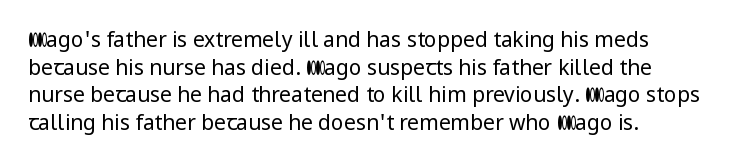
Q: Is the text bold? A: No.
Q: Is the text italic (slanted)? A: No, it is upright.
Q: Is the text underlined? A: No.
Q: How is the paragraph aligned? A: Left-aligned.
Q: Is the spacing between letters normal or unusually wide? A: Normal.
Q: Is the spacing between lines tight, normal or loose? A: Normal.
